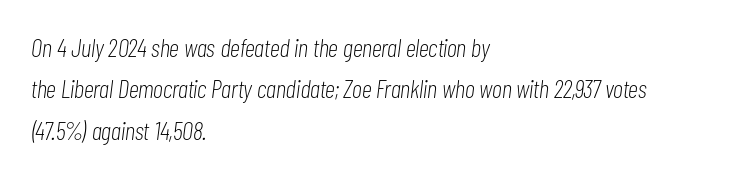
The space beneath each line is pristine and unruled. Is the block centered? No — it sits flush against the left margin. Honestly, the letter spacing is just normal — you wouldn't notice it. The face used here has a pronounced slope to its letters. Notice how descenders clear the ascenders below comfortably — that's standard leading. The face looks like a standard text weight, possibly lighter.
